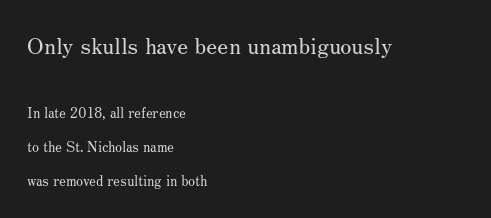
No extra ink here — the face is not bold. Just letters on the line, the space beneath them empty. Summary of vertical rhythm: relaxed, with wide interline spacing. A classic flush-left, rag-right setting is used for this passage. The letters in the upper block stand taller than those in the block below. Unlike italic type, these characters show no tilt at all.
